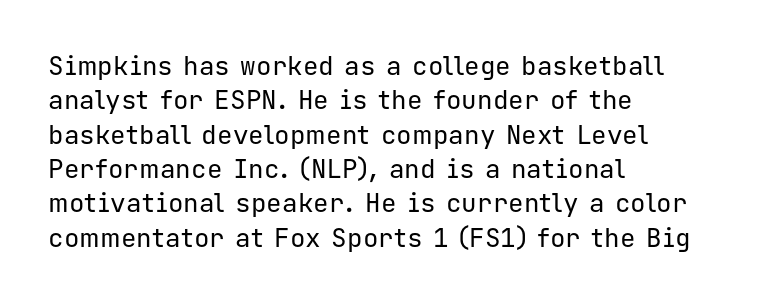
Leftover space on each line is placed entirely after the last word. Notice how the stems are strictly vertical — no italics here. The rendering uses a moderate line-height, typical for paragraphs. Underlining? Definitely not there. A light-to-regular cut is what we see here.
